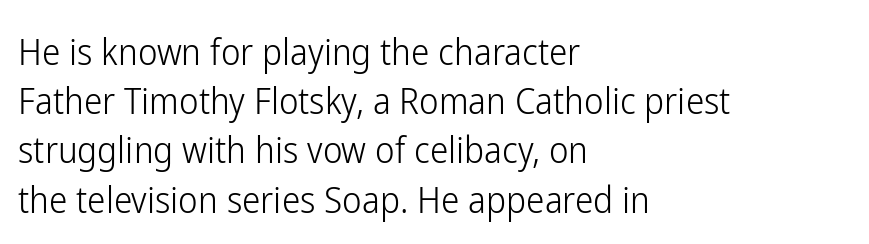
The lines in this sample share a left origin and differ only in where they stop. Typographically, this falls in the sans-serif category. This rendering leaves character spacing at its baseline value. The designer left line spacing at the default. On a weight scale, this lands at 450 or below.
